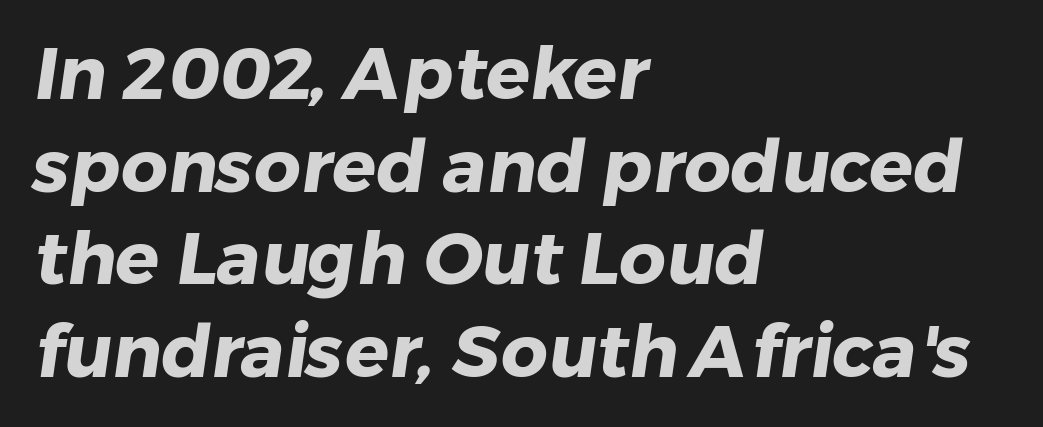
{"serif": "no", "bold": "yes", "weight": "heavy", "width": "normal", "stroke_contrast": "low", "x_height": "medium", "monospaced": "no", "underline": "no", "align": "left", "line_spacing": "normal", "line_spacing_ratio": 1.27, "letter_spacing": "normal", "letter_spacing_em": 0.0, "glyph_px": 73}
